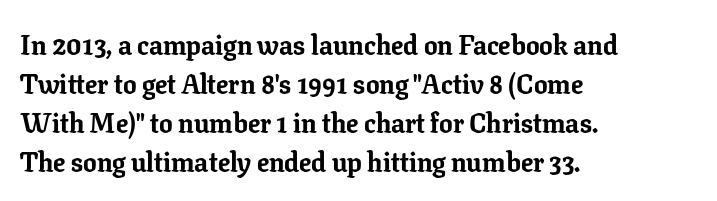
The image shows 27 px bold type, upright; set left-aligned, normal line spacing (1.44x), normal letter spacing, not underlined.
